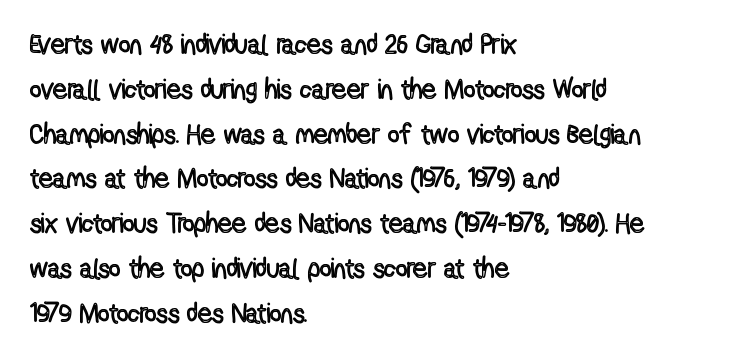
No italicization has been applied; the sample stays upright. The letters advance in unequal steps, a hallmark of proportional type. Caption: multi-line text, flush left, ragged right. Vertically, the passage feels balanced, rows spaced as you'd expect. The horizontal fit of the characters is conventional and even.
